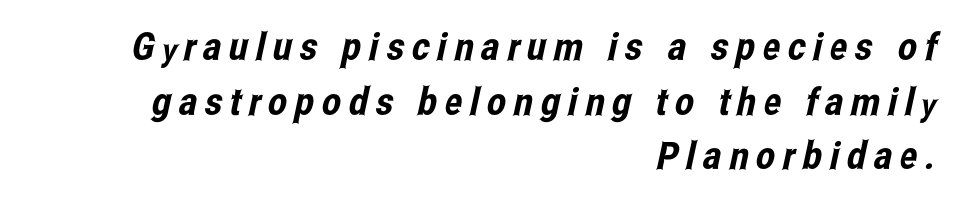
The passage shown is typeset with a sans-serif family. A clean baseline with only descenders dipping below it. Vertically, the passage feels balanced, rows spaced as you'd expect. The gaps between neighbouring characters are conspicuously large. Does the copy run flush right? Yes — the right margin is perfectly even. Varying glyph widths throughout — classic text-font behaviour.
